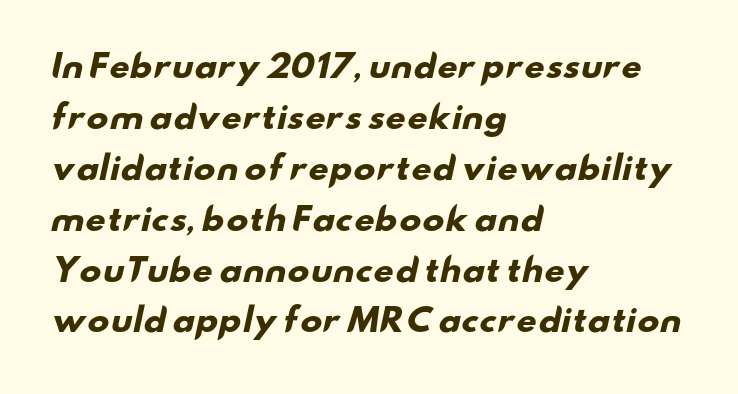
The image shows 32 px heavy, wide sans-serif type; set left-aligned, normal line spacing (1.59x), normal letter spacing, not underlined; low stroke contrast and a small x-height.
